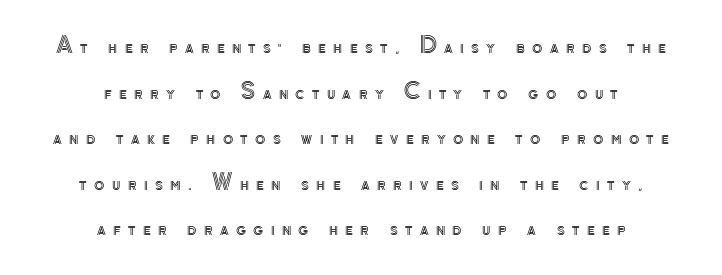
Q: Is the text italic (slanted)? A: No, it is upright.
Q: Is the text underlined? A: No.
Q: How is the paragraph aligned? A: Centered.
Q: Is the spacing between letters normal or unusually wide? A: Unusually wide.
Q: Is the spacing between lines tight, normal or loose? A: Loose.
